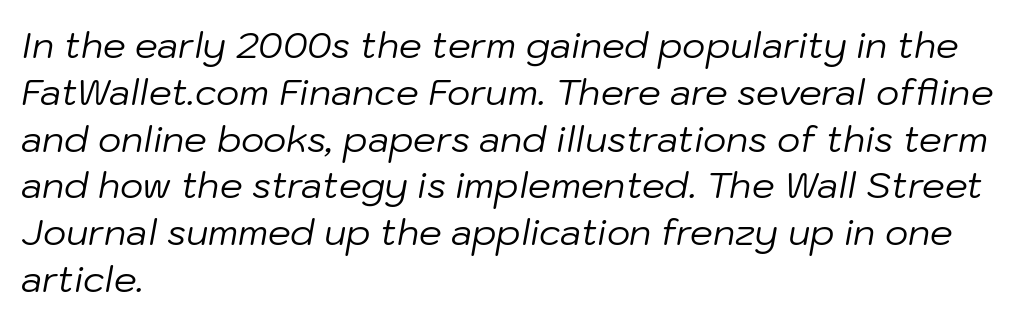
{"italic": "yes", "lean": "right", "slant_degrees": 10, "bold": "no", "weight": "regular", "width": "normal", "stroke_contrast": "low", "x_height": "medium", "monospaced": "no", "underline": "no", "align": "left", "line_spacing": "normal", "line_spacing_ratio": 1.3, "letter_spacing": "normal", "letter_spacing_em": 0.0, "glyph_px": 36}
